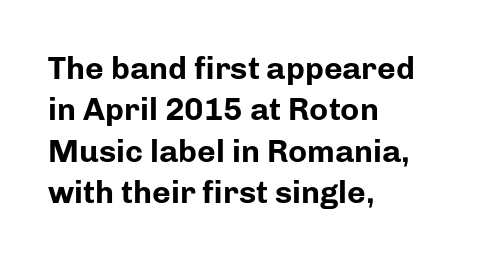
Q: Is the text bold? A: Yes.
Q: Is the text italic (slanted)? A: No, it is upright.
Q: Is the typeface a serif or a sans-serif typeface? A: Sans-serif.
Q: Is the text underlined? A: No.
Q: How is the paragraph aligned? A: Left-aligned.
Q: Is the spacing between letters normal or unusually wide? A: Normal.
Q: Is the spacing between lines tight, normal or loose? A: Normal.
Q: Width (condensed, normal, or wide)? A: Normal.
Q: Stroke contrast? A: Low.
Q: x-height? A: Medium.
Q: Monospaced? A: No.
